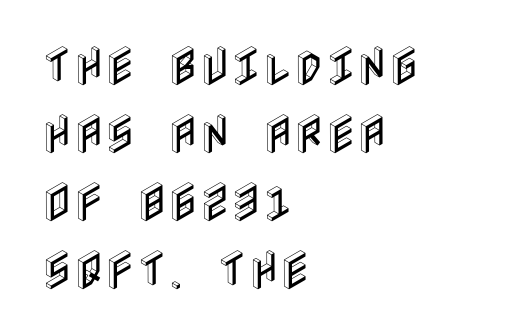
Q: Is the text italic (slanted)? A: No, it is upright.
Q: Is the text underlined? A: No.
Q: How is the paragraph aligned? A: Left-aligned.
Q: Is the spacing between letters normal or unusually wide? A: Normal.
Q: Is the spacing between lines tight, normal or loose? A: Normal.
Q: Width (condensed, normal, or wide)? A: Condensed.
Q: x-height? A: Large.
